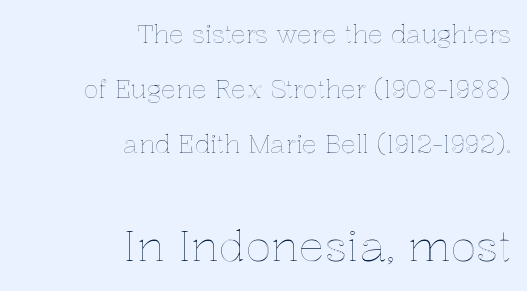
Q: Is the text italic (slanted)? A: No, it is upright.
Q: Is the text underlined? A: No.
Q: How is the paragraph aligned? A: Right-aligned.
Q: Is the spacing between letters normal or unusually wide? A: Normal.
Q: Is the spacing between lines tight, normal or loose? A: Loose.
Q: Which block of text is set in a larger size, the first (top) or the second (bottom)? A: The second (bottom) one.
Q: Width (condensed, normal, or wide)? A: Normal.
Q: x-height? A: Medium.
Q: Monospaced? A: No.
